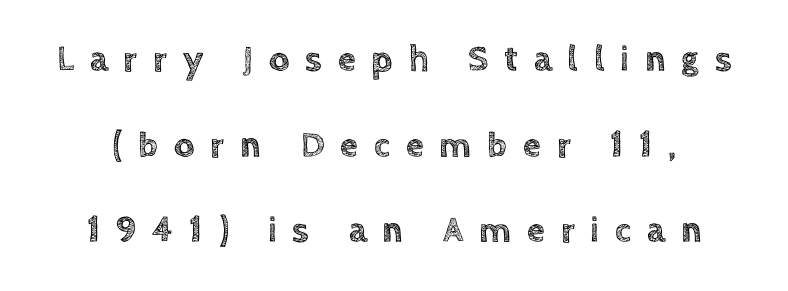
The image shows 36 px text type, upright; set loose line spacing (2.38x), unusually wide letter spacing (+0.44 em), not underlined; a large x-height.
